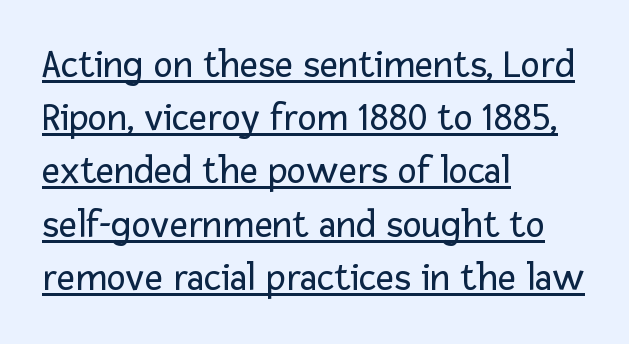
{"serif": "no", "italic": "no", "bold": "no", "weight": "regular", "width": "normal", "stroke_contrast": "low", "x_height": "medium", "monospaced": "no", "underline": "yes", "align": "left", "line_spacing": "normal", "line_spacing_ratio": 1.33, "letter_spacing": "normal", "letter_spacing_em": 0.0, "glyph_px": 40}
